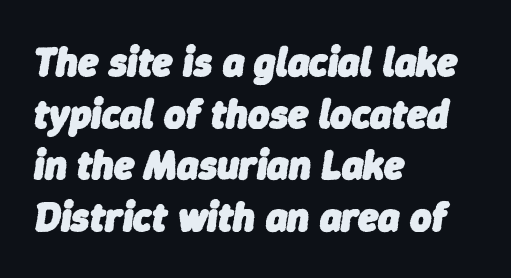
{"italic": "yes", "lean": "right", "slant_degrees": 9, "bold": "yes", "weight": "heavy", "width": "normal", "stroke_contrast": "low", "x_height": "medium", "monospaced": "no", "underline": "no", "align": "left", "line_spacing": "normal", "line_spacing_ratio": 1.26, "letter_spacing": "normal", "letter_spacing_em": 0.0, "glyph_px": 41}
